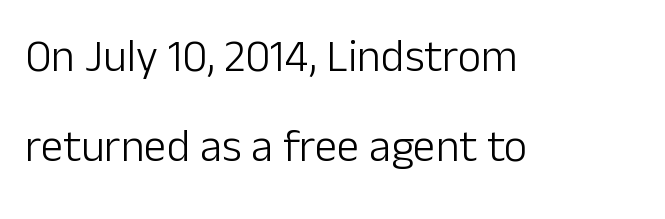
Q: Is the text bold? A: No.
Q: Is the text italic (slanted)? A: No, it is upright.
Q: Is the typeface a serif or a sans-serif typeface? A: Sans-serif.
Q: Is the text underlined? A: No.
Q: How is the paragraph aligned? A: Left-aligned.
Q: Is the spacing between letters normal or unusually wide? A: Normal.
Q: Is the spacing between lines tight, normal or loose? A: Loose.
Q: Width (condensed, normal, or wide)? A: Normal.
Q: Stroke contrast? A: Low.
Q: x-height? A: Medium.
Q: Monospaced? A: No.
